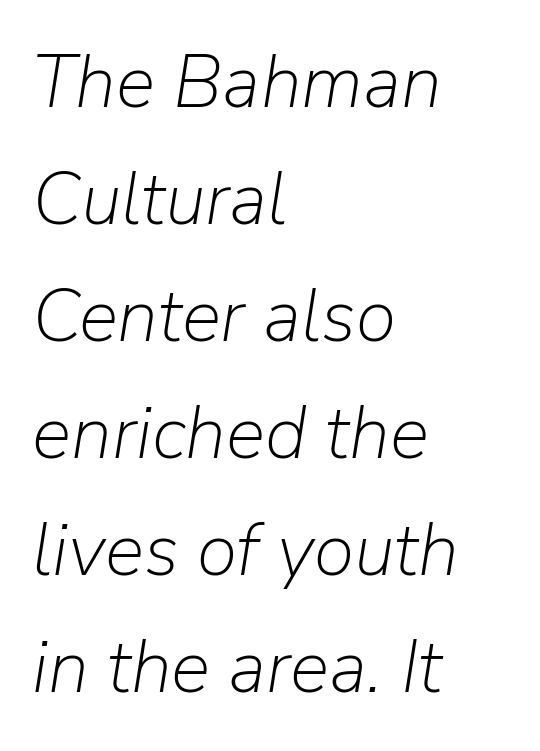
Any mark beneath the type? The region is blank. Emphasis-style slanted type is in use. Standard letterfit; no display-style spreading of the glyphs. Stems here are at most as thick as an everyday book face. Leading: standard.
